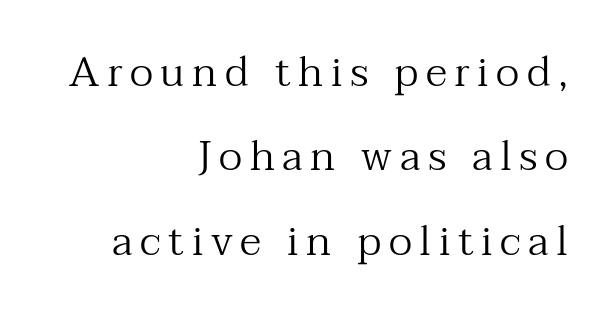
Q: Is the text bold? A: No.
Q: Is the text italic (slanted)? A: No, it is upright.
Q: Is the typeface a serif or a sans-serif typeface? A: Serif.
Q: Is the text underlined? A: No.
Q: How is the paragraph aligned? A: Right-aligned.
Q: Is the spacing between lines tight, normal or loose? A: Loose.
Q: Width (condensed, normal, or wide)? A: Normal.
Q: Stroke contrast? A: Medium.
Q: x-height? A: Medium.
Q: Monospaced? A: No.
